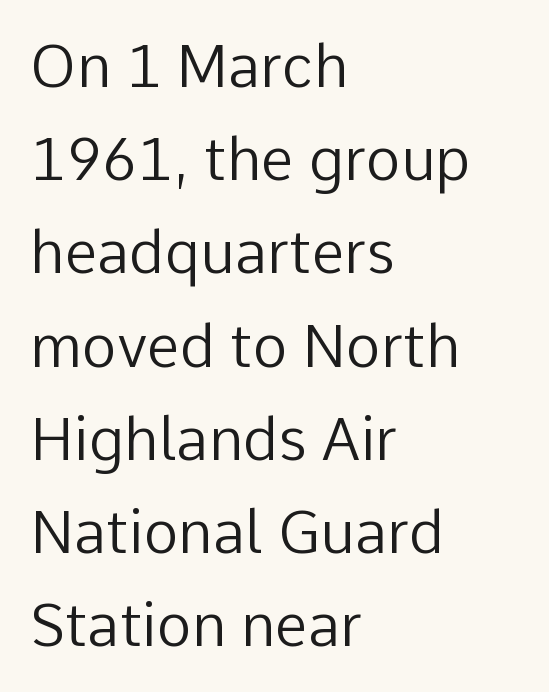
The image shows 59 px regular-weight sans-serif type, upright; set left-aligned, normal line spacing (1.58x), normal letter spacing, not underlined; low stroke contrast and a medium x-height.
